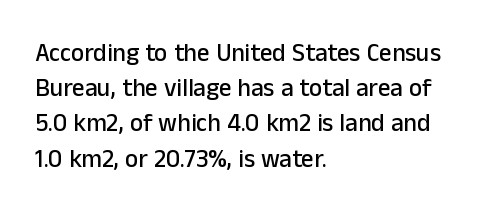
The image shows 25 px text type, upright; set left-aligned, normal line spacing (1.41x), normal letter spacing, not underlined.
